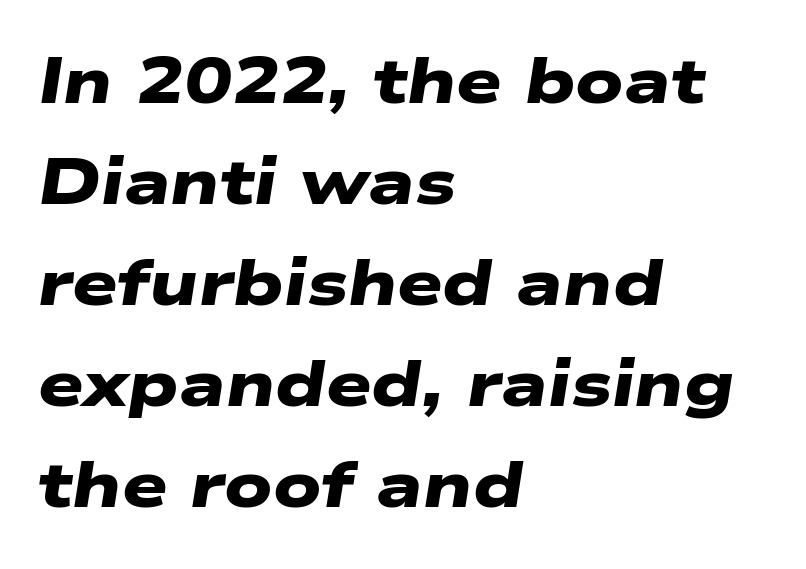
Q: Is the text bold? A: Yes.
Q: Is the typeface a serif or a sans-serif typeface? A: Sans-serif.
Q: Is the text underlined? A: No.
Q: How is the paragraph aligned? A: Left-aligned.
Q: Is the spacing between letters normal or unusually wide? A: Normal.
Q: Is the spacing between lines tight, normal or loose? A: Normal.
Q: Width (condensed, normal, or wide)? A: Wide.
Q: Stroke contrast? A: Low.
Q: x-height? A: Medium.
Q: Monospaced? A: No.
